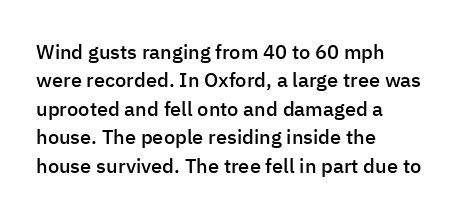
The strokes are fattened partway — semibold, not bold. The typesetter chose a ragged-right arrangement here. The letters sit at their default tracking, neither squeezed nor spread. If you measured baseline to baseline, you'd find a middling distance. The font's upright variant was chosen for this text.
